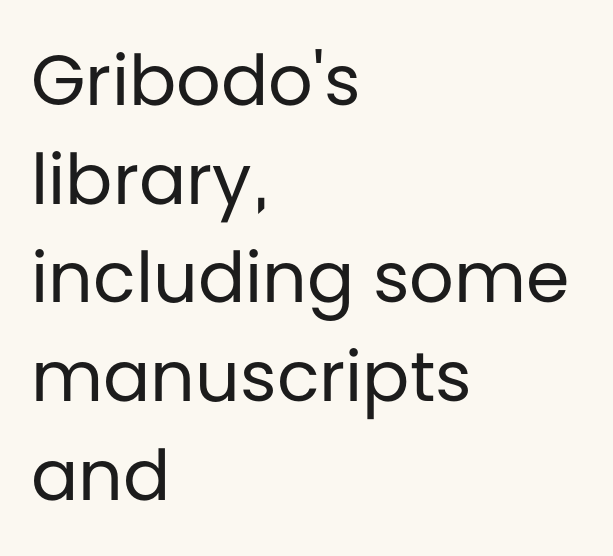
Q: Is the text bold? A: No.
Q: Is the text italic (slanted)? A: No, it is upright.
Q: Is the typeface a serif or a sans-serif typeface? A: Sans-serif.
Q: Is the text underlined? A: No.
Q: How is the paragraph aligned? A: Left-aligned.
Q: Is the spacing between letters normal or unusually wide? A: Normal.
Q: Is the spacing between lines tight, normal or loose? A: Normal.
Q: Width (condensed, normal, or wide)? A: Normal.
Q: Stroke contrast? A: Low.
Q: x-height? A: Large.
Q: Monospaced? A: No.
